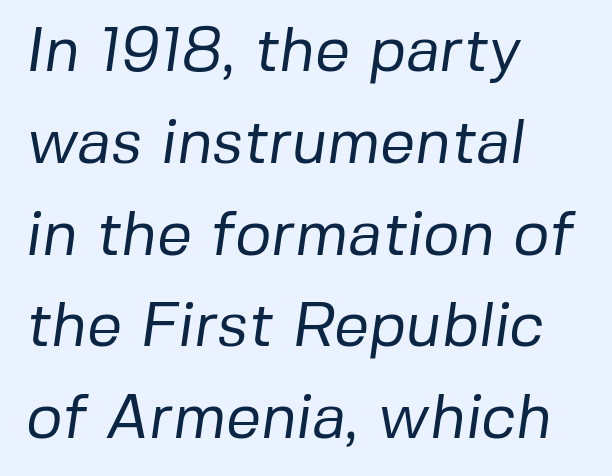
{"serif": "no", "bold": "no", "weight": "regular", "width": "normal", "stroke_contrast": "low", "x_height": "medium", "monospaced": "no", "underline": "no", "align": "left", "line_spacing": "normal", "line_spacing_ratio": 1.48, "letter_spacing": "normal", "letter_spacing_em": 0.0, "glyph_px": 62}
